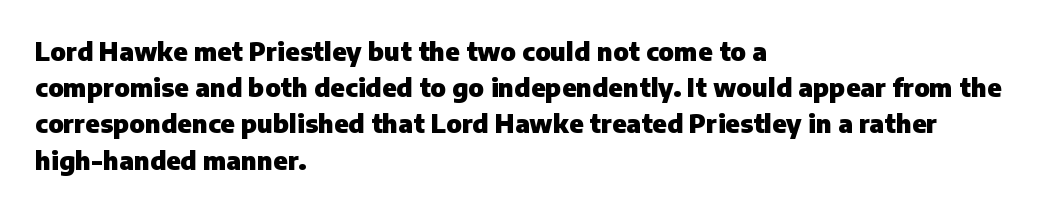
Q: Is the text bold? A: Yes.
Q: Is the text italic (slanted)? A: No, it is upright.
Q: Is the text underlined? A: No.
Q: How is the paragraph aligned? A: Left-aligned.
Q: Is the spacing between letters normal or unusually wide? A: Normal.
Q: Is the spacing between lines tight, normal or loose? A: Normal.
